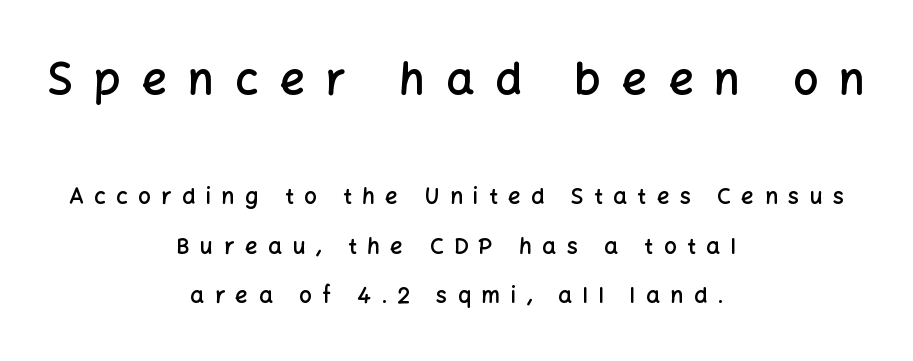
The image shows 44 px semibold sans-serif type, upright; set centered, loose line spacing (2.25x), unusually wide letter spacing (+0.48 em), not underlined; the first (top) block is 2.0x larger; low stroke contrast and a medium x-height.
